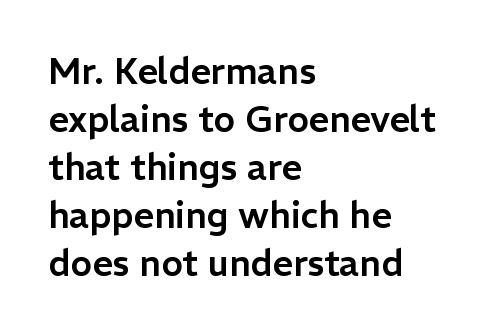
Just letters on the line, the space beneath them empty. This is roman type, the default non-slanted kind. Looks like regular typesetting: each glyph gets only the width it needs. Short note: letters normally spaced. This sample is left-justified, so line endings fall wherever the words run out. Vertical spacing — default.
